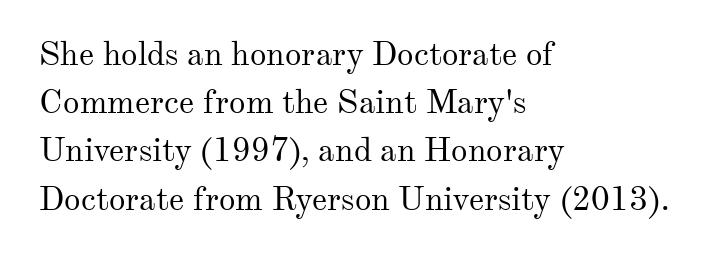
The image shows 33 px regular-weight serif type, upright; set left-aligned, normal line spacing (1.46x), normal letter spacing, not underlined; medium stroke contrast and a small x-height.
